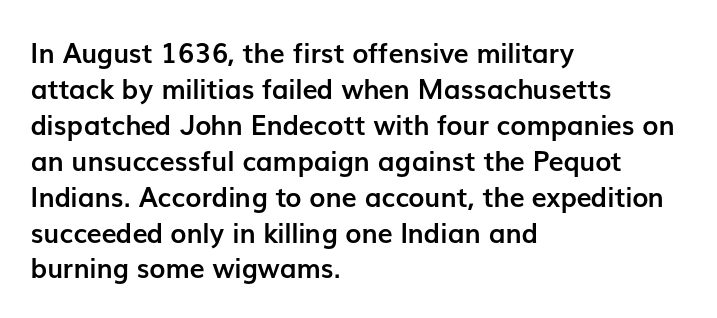
{"italic": "no", "bold": "yes", "underline": "no", "align": "left", "line_spacing": "normal", "line_spacing_ratio": 1.33, "letter_spacing": "normal", "letter_spacing_em": 0.0, "glyph_px": 27}
